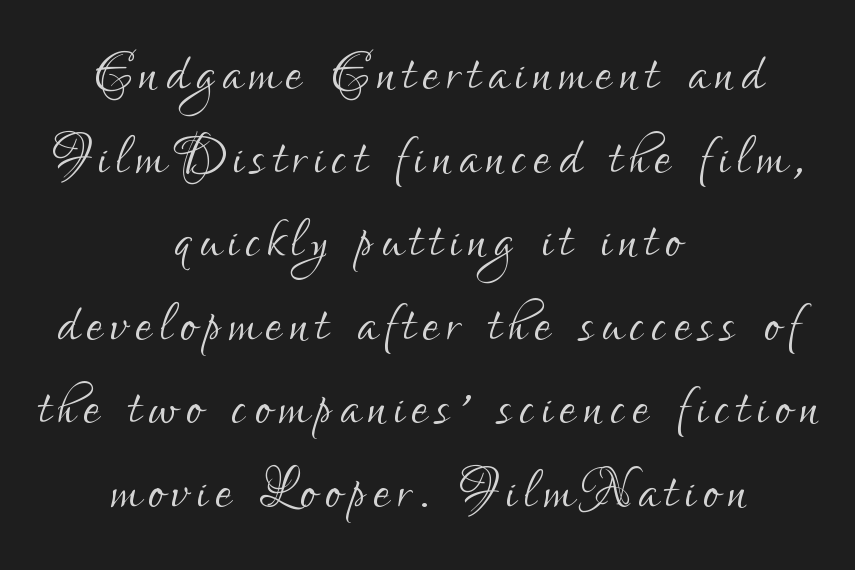
Q: Is the text bold? A: No.
Q: Is the text italic (slanted)? A: Yes.
Q: Is the typeface a serif or a sans-serif typeface? A: Sans-serif.
Q: Is the text underlined? A: No.
Q: How is the paragraph aligned? A: Centered.
Q: Width (condensed, normal, or wide)? A: Condensed.
Q: Stroke contrast? A: Low.
Q: x-height? A: Small.
Q: Monospaced? A: No.
